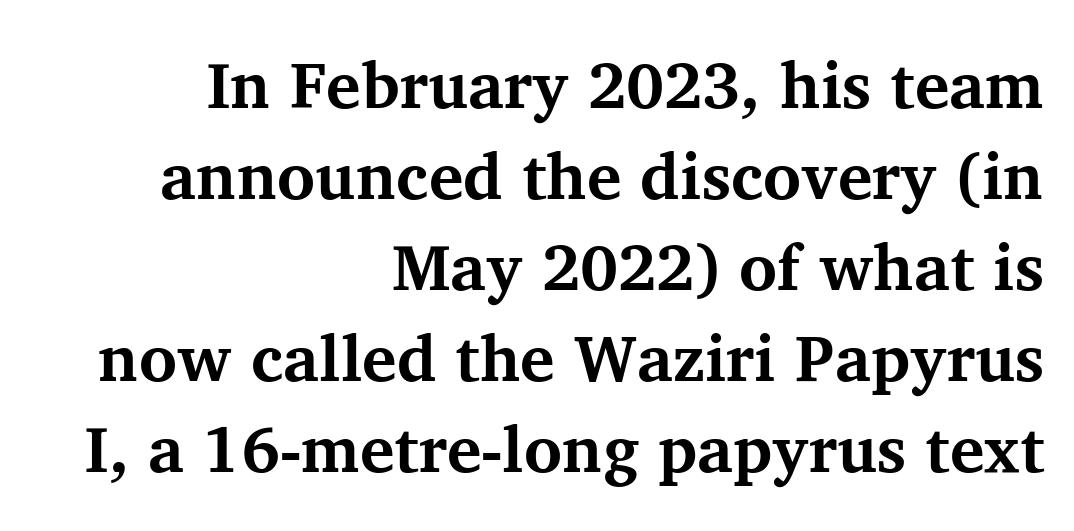
Q: Is the text bold? A: Yes.
Q: Is the text italic (slanted)? A: No, it is upright.
Q: Is the typeface a serif or a sans-serif typeface? A: Serif.
Q: Is the text underlined? A: No.
Q: How is the paragraph aligned? A: Right-aligned.
Q: Is the spacing between letters normal or unusually wide? A: Normal.
Q: Is the spacing between lines tight, normal or loose? A: Normal.
Q: Width (condensed, normal, or wide)? A: Normal.
Q: Stroke contrast? A: Medium.
Q: x-height? A: Medium.
Q: Monospaced? A: No.
